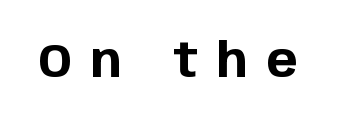
The image shows 47 px bold sans-serif type, upright; set unusually wide letter spacing (+0.41 em), not underlined; low stroke contrast and a large x-height.
